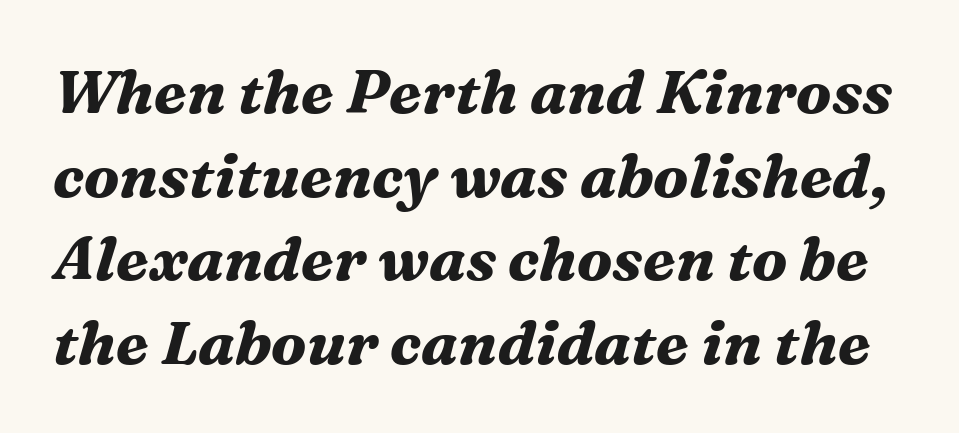
Q: Is the text bold? A: Yes.
Q: Is the text italic (slanted)? A: Yes, it leans right by about 16 degrees.
Q: Is the typeface a serif or a sans-serif typeface? A: Serif.
Q: Is the text underlined? A: No.
Q: Is the spacing between letters normal or unusually wide? A: Normal.
Q: Is the spacing between lines tight, normal or loose? A: Normal.
Q: Width (condensed, normal, or wide)? A: Normal.
Q: Stroke contrast? A: Medium.
Q: x-height? A: Medium.
Q: Monospaced? A: No.
